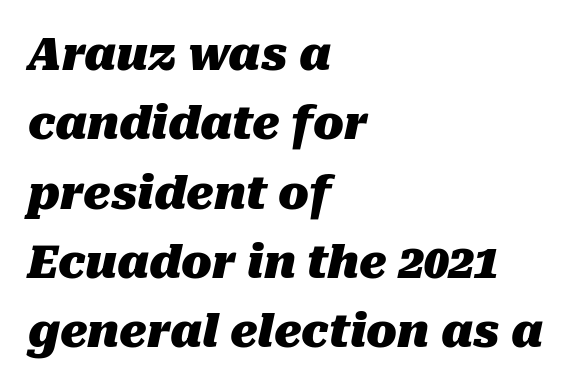
Q: Is the text bold? A: Yes.
Q: Is the text italic (slanted)? A: Yes, it leans right by about 10 degrees.
Q: Is the text underlined? A: No.
Q: How is the paragraph aligned? A: Left-aligned.
Q: Is the spacing between letters normal or unusually wide? A: Normal.
Q: Is the spacing between lines tight, normal or loose? A: Normal.
Q: Width (condensed, normal, or wide)? A: Normal.
Q: Stroke contrast? A: Medium.
Q: x-height? A: Medium.
Q: Monospaced? A: No.
